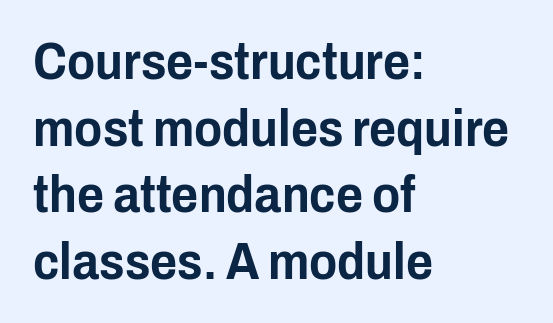
{"serif": "no", "italic": "no", "width": "condensed", "stroke_contrast": "low", "x_height": "medium", "monospaced": "no", "underline": "no", "align": "left", "line_spacing": "normal", "line_spacing_ratio": 1.28, "letter_spacing": "normal", "letter_spacing_em": 0.0, "glyph_px": 52}
